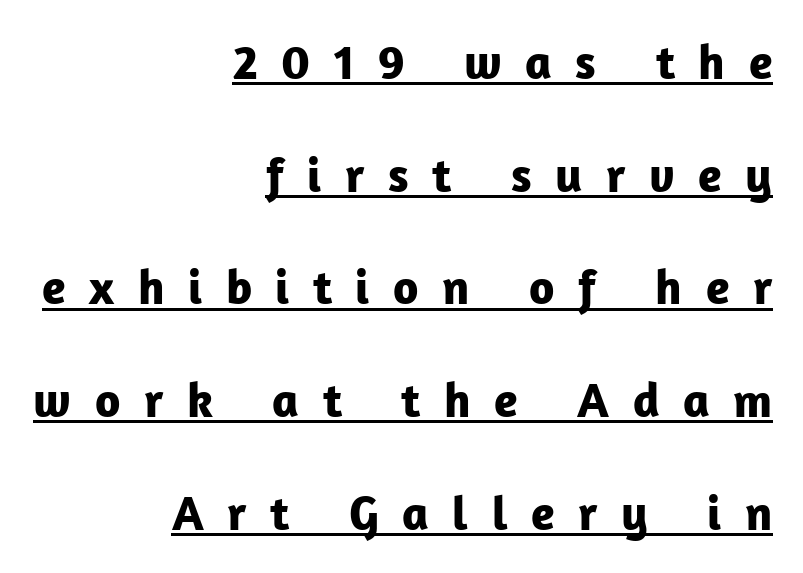
{"serif": "no", "italic": "no", "bold": "yes", "weight": "bold", "width": "normal", "stroke_contrast": "low", "x_height": "medium", "monospaced": "no", "underline": "yes", "align": "right", "line_spacing": "loose", "line_spacing_ratio": 2.3, "letter_spacing": "wide", "letter_spacing_em": 0.48, "glyph_px": 49}
